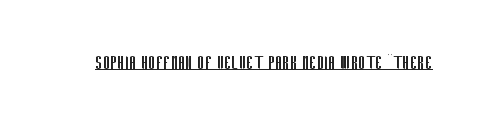
{"italic": "no", "bold": "no", "underline": "yes", "letter_spacing": "normal", "letter_spacing_em": 0.0, "glyph_px": 22}
